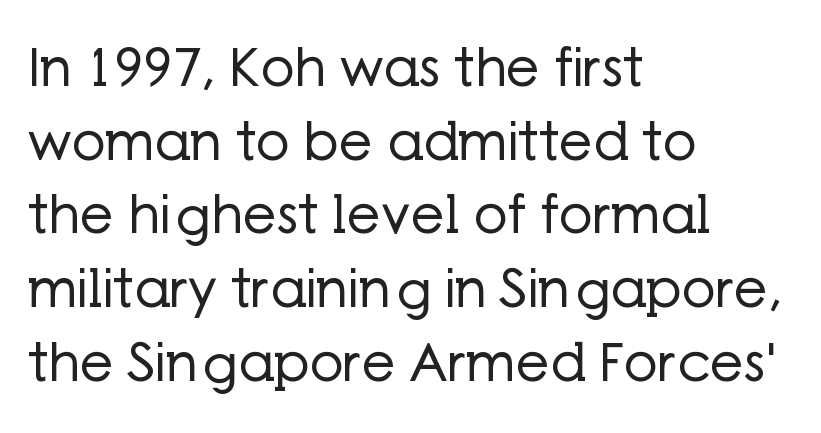
Q: Is the text bold? A: No.
Q: Is the text italic (slanted)? A: No, it is upright.
Q: Is the typeface a serif or a sans-serif typeface? A: Sans-serif.
Q: Is the text underlined? A: No.
Q: How is the paragraph aligned? A: Left-aligned.
Q: Is the spacing between letters normal or unusually wide? A: Normal.
Q: Is the spacing between lines tight, normal or loose? A: Normal.
Q: Width (condensed, normal, or wide)? A: Normal.
Q: Stroke contrast? A: Low.
Q: x-height? A: Medium.
Q: Monospaced? A: No.
